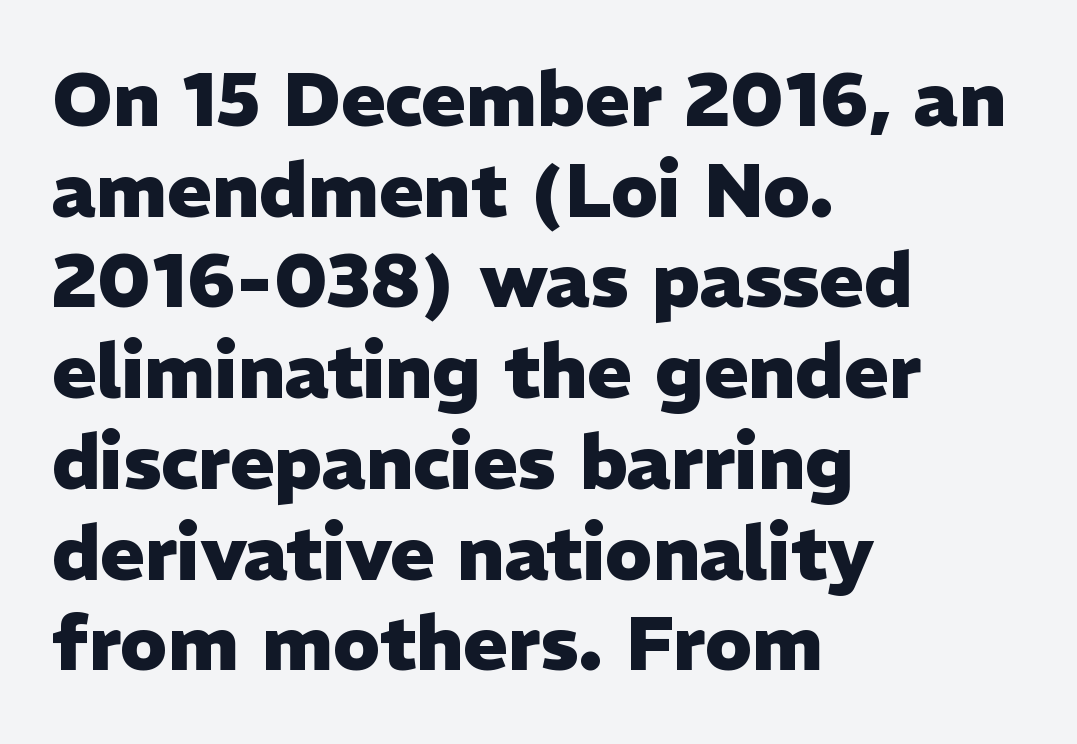
Type without underlining. Thick stems and heavy bowls — unmistakably bold. Here the designer chose a conventional face with non-uniform glyph widths. Notice how the passage keeps a crisp vertical edge on the left only. Characters follow at the spacing the type designer built in.
